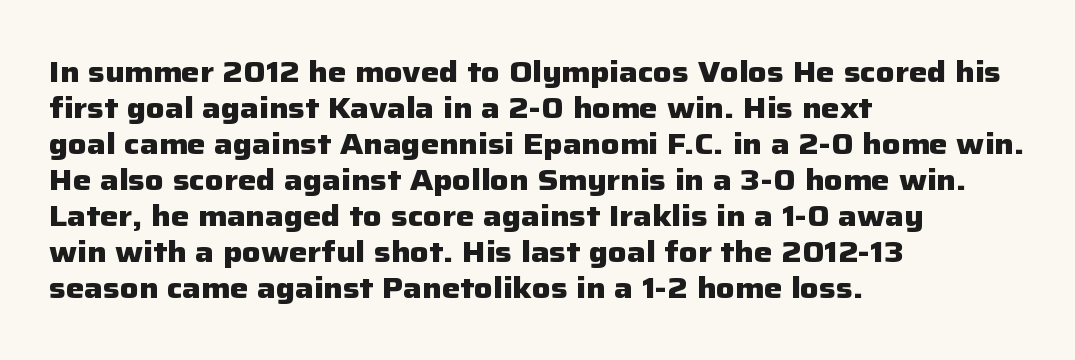
{"serif": "no", "italic": "no", "bold": "yes", "weight": "heavy", "width": "normal", "stroke_contrast": "low", "x_height": "medium", "monospaced": "no", "underline": "no", "align": "left", "line_spacing_ratio": 1.24, "letter_spacing": "normal", "letter_spacing_em": 0.0, "glyph_px": 29}
